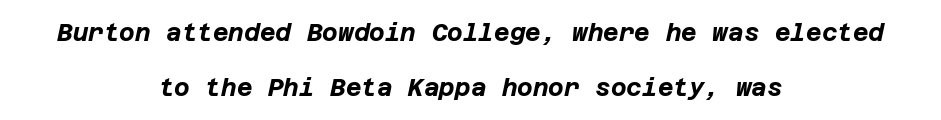
The image shows 24 px bold type, italic (leaning right); set centered, loose line spacing (2.28x), normal letter spacing, not underlined.
